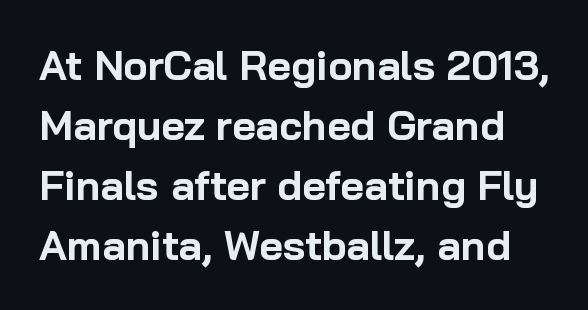
Q: Is the text bold? A: Yes.
Q: Is the text italic (slanted)? A: No, it is upright.
Q: Is the typeface a serif or a sans-serif typeface? A: Sans-serif.
Q: Is the text underlined? A: No.
Q: Is the spacing between letters normal or unusually wide? A: Normal.
Q: Is the spacing between lines tight, normal or loose? A: Normal.
Q: Width (condensed, normal, or wide)? A: Normal.
Q: Stroke contrast? A: Low.
Q: x-height? A: Medium.
Q: Monospaced? A: No.
